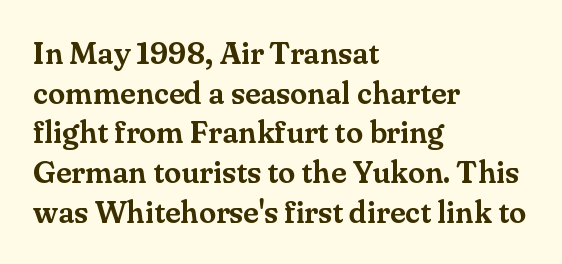
The letterforms sit shoulder to shoulder at normal distance. Spacing verdict: proportional, widths tailored to each character. Does the copy run flush right? No — it runs flush left. Characters remain perfectly vertical along every line.
